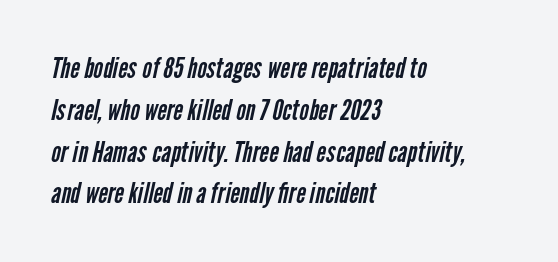
Q: Is the text bold? A: No.
Q: Is the typeface a serif or a sans-serif typeface? A: Sans-serif.
Q: Is the text underlined? A: No.
Q: How is the paragraph aligned? A: Left-aligned.
Q: Is the spacing between letters normal or unusually wide? A: Normal.
Q: Is the spacing between lines tight, normal or loose? A: Normal.
Q: Width (condensed, normal, or wide)? A: Condensed.
Q: Stroke contrast? A: Low.
Q: x-height? A: Medium.
Q: Monospaced? A: No.
